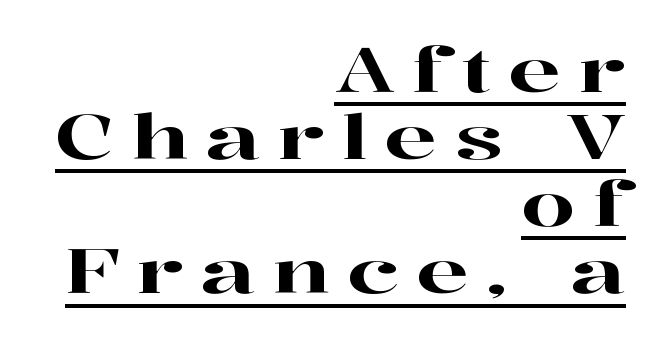
{"serif": "yes", "italic": "no", "width": "wide", "stroke_contrast": "high", "x_height": "medium", "monospaced": "no", "underline": "yes", "align": "right", "line_spacing": "tight", "line_spacing_ratio": 1.1, "letter_spacing": "wide", "letter_spacing_em": 0.29, "glyph_px": 61}
